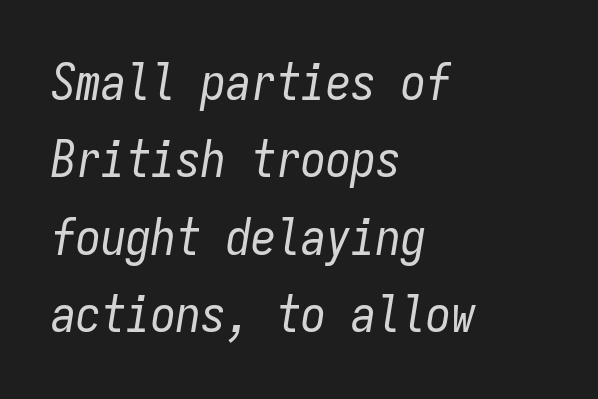
The image shows 50 px regular-weight, condensed type, italic (leaning right), monospaced; set left-aligned, normal line spacing (1.55x), normal letter spacing, not underlined; low stroke contrast and a medium x-height.
